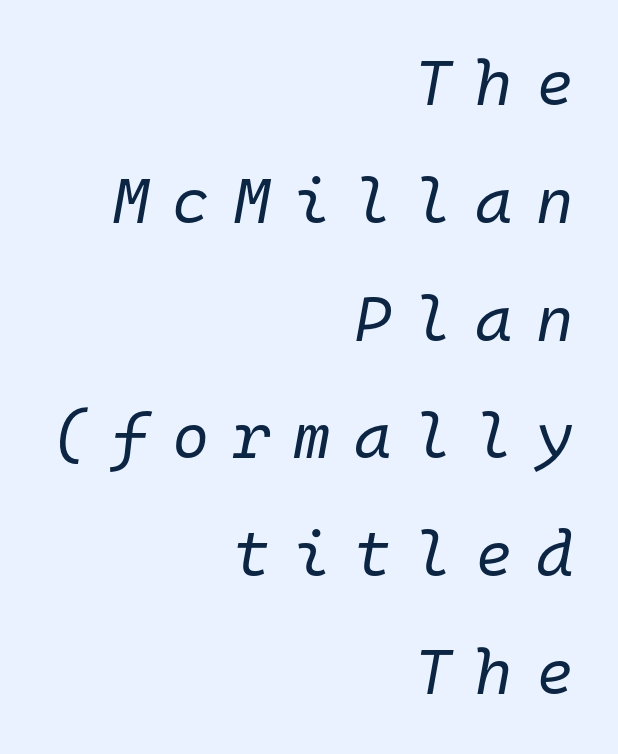
{"italic": "yes", "lean": "right", "slant_degrees": 10, "bold": "no", "weight": "regular", "width": "normal", "stroke_contrast": "low", "x_height": "medium", "monospaced": "yes", "underline": "no", "align": "right", "line_spacing_ratio": 1.84, "letter_spacing": "wide", "letter_spacing_em": 0.36, "glyph_px": 64}
